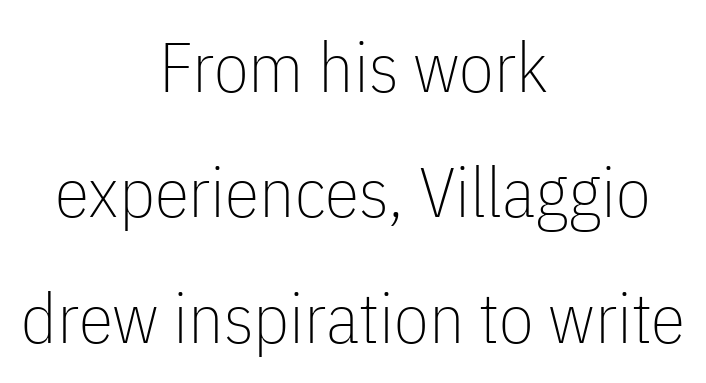
{"serif": "no", "italic": "no", "bold": "no", "weight": "thin", "width": "condensed", "stroke_contrast": "low", "x_height": "medium", "monospaced": "no", "underline": "no", "align": "center", "line_spacing_ratio": 1.79, "letter_spacing": "normal", "letter_spacing_em": 0.0, "glyph_px": 70}
